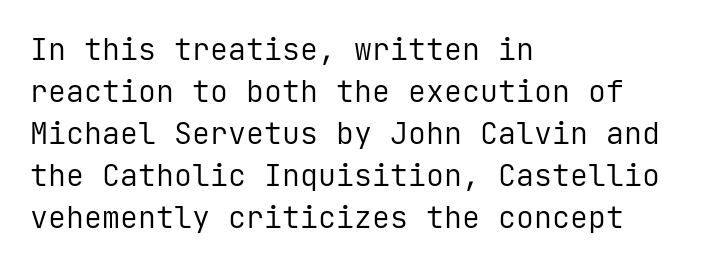
{"serif": "no", "italic": "no", "bold": "no", "weight": "regular", "width": "normal", "stroke_contrast": "low", "x_height": "medium", "monospaced": "yes", "underline": "no", "align": "left", "line_spacing": "normal", "line_spacing_ratio": 1.4, "letter_spacing": "normal", "letter_spacing_em": 0.0, "glyph_px": 30}
